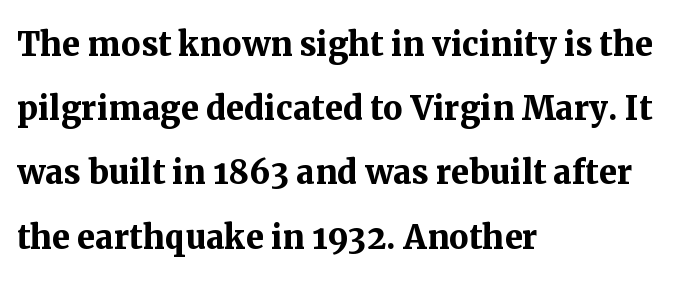
{"serif": "yes", "italic": "no", "bold": "yes", "weight": "semibold", "width": "normal", "stroke_contrast": "medium", "x_height": "medium", "monospaced": "no", "underline": "no", "align": "left", "line_spacing": "normal", "line_spacing_ratio": 1.46, "letter_spacing": "normal", "letter_spacing_em": 0.0, "glyph_px": 44}
